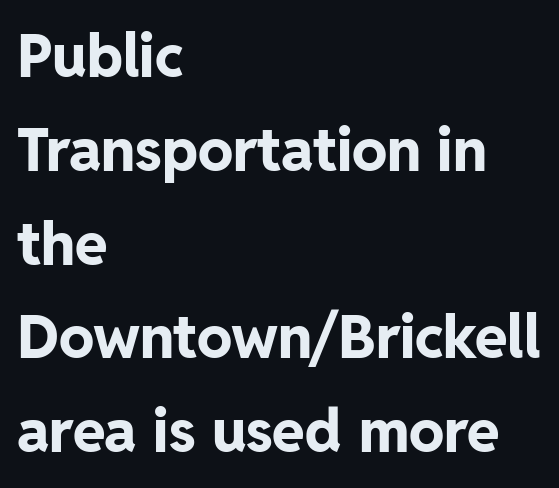
Q: Is the text bold? A: Yes.
Q: Is the text italic (slanted)? A: No, it is upright.
Q: Is the typeface a serif or a sans-serif typeface? A: Sans-serif.
Q: Is the text underlined? A: No.
Q: How is the paragraph aligned? A: Left-aligned.
Q: Is the spacing between letters normal or unusually wide? A: Normal.
Q: Is the spacing between lines tight, normal or loose? A: Normal.
Q: Width (condensed, normal, or wide)? A: Normal.
Q: Stroke contrast? A: Low.
Q: x-height? A: Medium.
Q: Monospaced? A: No.
